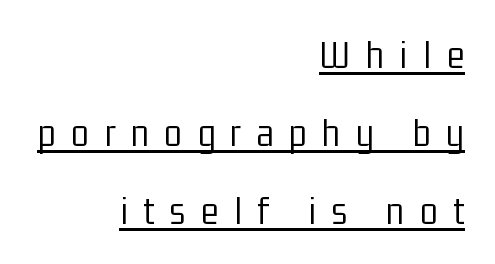
{"serif": "no", "italic": "no", "bold": "no", "weight": "light", "width": "condensed", "stroke_contrast": "low", "x_height": "medium", "monospaced": "no", "underline": "yes", "align": "right", "line_spacing": "loose", "line_spacing_ratio": 1.9, "letter_spacing": "wide", "letter_spacing_em": 0.38, "glyph_px": 41}
